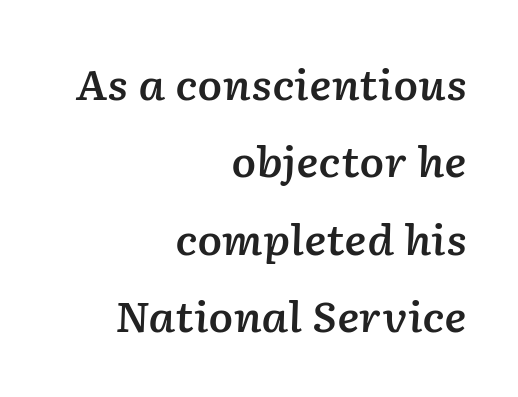
Honestly, the letter spacing is just normal — you wouldn't notice it. A flush-right, rag-left setting is used for this passage. The characters look somewhat weighty, a semibold short of true bold. The lettering tilts uniformly, giving the passage an italic look. Varying glyph widths throughout — classic text-font behaviour. Letters rest on an invisible, unmarked baseline.
